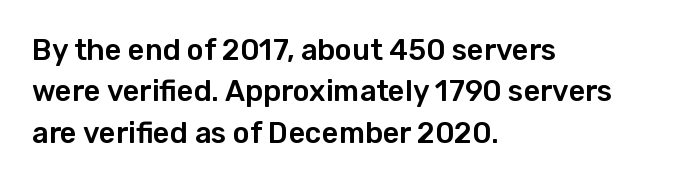
{"serif": "no", "italic": "no", "width": "normal", "stroke_contrast": "low", "x_height": "medium", "monospaced": "no", "underline": "no", "align": "left", "line_spacing": "normal", "line_spacing_ratio": 1.43, "letter_spacing": "normal", "letter_spacing_em": 0.0, "glyph_px": 29}
